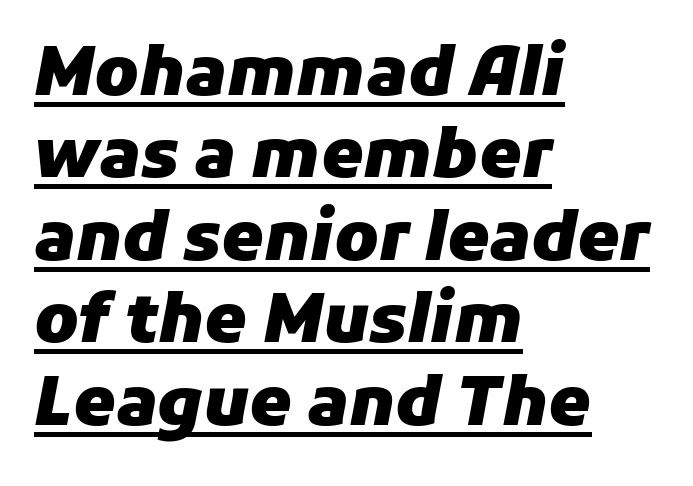
{"italic": "yes", "lean": "right", "slant_degrees": 11, "bold": "yes", "weight": "heavy", "width": "normal", "stroke_contrast": "low", "x_height": "medium", "monospaced": "no", "underline": "yes", "align": "left", "line_spacing_ratio": 1.23, "letter_spacing": "normal", "letter_spacing_em": 0.0, "glyph_px": 67}
